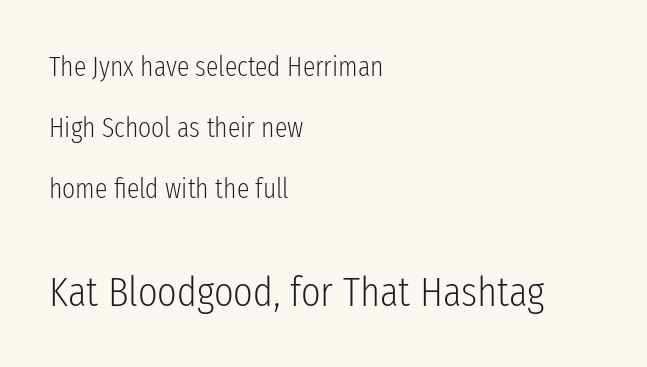
Q: Is the text bold? A: No.
Q: Is the text italic (slanted)? A: No, it is upright.
Q: Is the typeface a serif or a sans-serif typeface? A: Sans-serif.
Q: Is the text underlined? A: No.
Q: How is the paragraph aligned? A: Left-aligned.
Q: Is the spacing between letters normal or unusually wide? A: Normal.
Q: Is the spacing between lines tight, normal or loose? A: Loose.
Q: Which block of text is set in a larger size, the first (top) or the second (bottom)? A: The second (bottom) one.
Q: Width (condensed, normal, or wide)? A: Condensed.
Q: Stroke contrast? A: Low.
Q: x-height? A: Medium.
Q: Monospaced? A: No.
